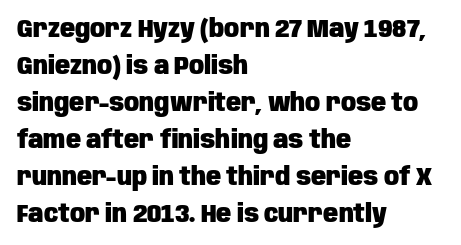
The image shows 25 px bold type, upright; set left-aligned, normal line spacing (1.48x), normal letter spacing, not underlined.
